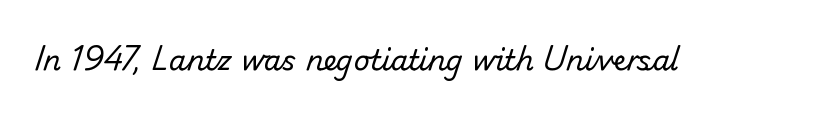
{"serif": "no", "bold": "no", "weight": "regular", "width": "normal", "stroke_contrast": "low", "x_height": "small", "monospaced": "no", "underline": "no", "letter_spacing": "normal", "letter_spacing_em": 0.0, "glyph_px": 28}
